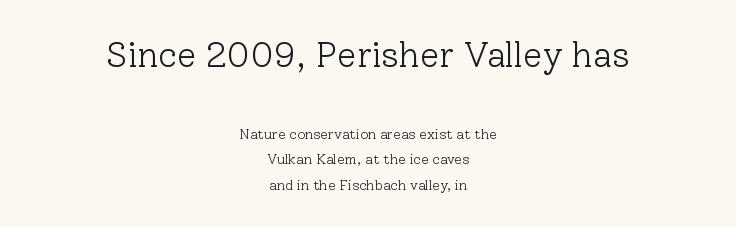
Reading top to bottom, the characters get smaller at the block break. Tall strokes in this sample are plumb rather than angled. Characters follow at the spacing the type designer built in. Alignment: centered. Do the characters align in a grid? No, the font is proportional. What kind of face is this? One with serifs.
